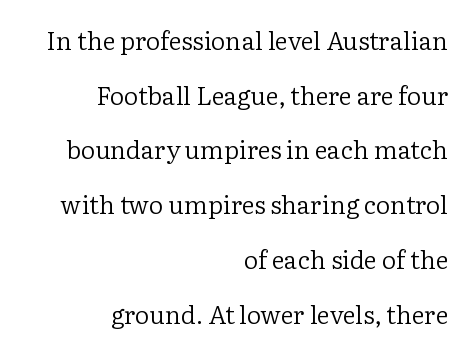
The image shows 25 px text type, upright; set right-aligned, loose line spacing (2.19x), normal letter spacing, not underlined.
